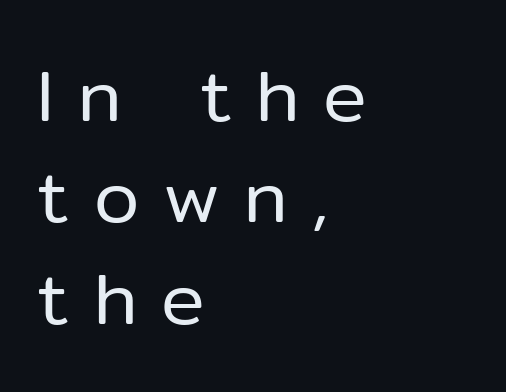
The image shows 73 px regular-weight sans-serif type, upright; set left-aligned, normal line spacing (1.39x), unusually wide letter spacing (+0.33 em), not underlined; low stroke contrast and a medium x-height.
